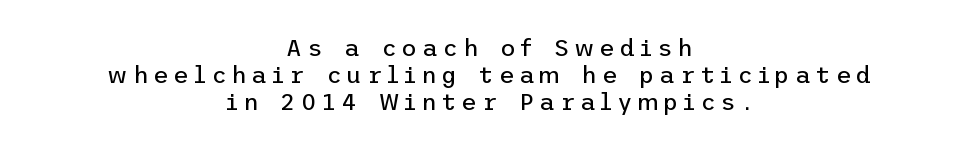
Caption: face not bold, strokes unweighted. Neither beginnings nor endings align; midpoints do. Decoration check: the copy has no underline. Glyph-to-glyph distance is far greater than everyday printed text. The letters stand upright; this is a roman face.
